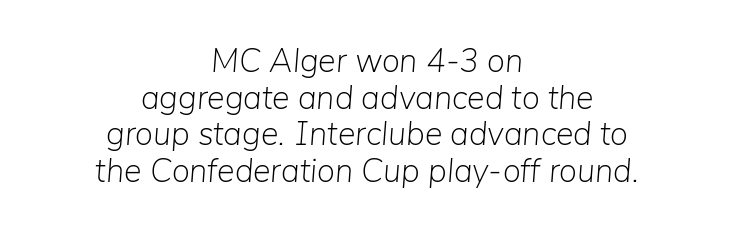
{"italic": "yes", "lean": "right", "slant_degrees": 5, "bold": "no", "weight": "light", "width": "normal", "stroke_contrast": "low", "x_height": "medium", "monospaced": "no", "underline": "no", "align": "center", "line_spacing": "tight", "line_spacing_ratio": 1.11, "letter_spacing": "normal", "letter_spacing_em": 0.0, "glyph_px": 33}
